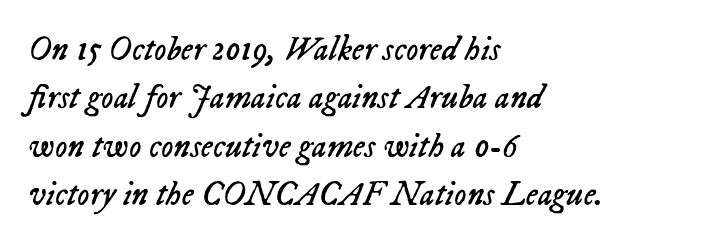
Q: Is the text bold? A: No.
Q: Is the text italic (slanted)? A: Yes, it leans right by about 23 degrees.
Q: Is the text underlined? A: No.
Q: How is the paragraph aligned? A: Left-aligned.
Q: Is the spacing between letters normal or unusually wide? A: Normal.
Q: Is the spacing between lines tight, normal or loose? A: Normal.
Q: Width (condensed, normal, or wide)? A: Normal.
Q: Stroke contrast? A: Low.
Q: x-height? A: Medium.
Q: Monospaced? A: No.
